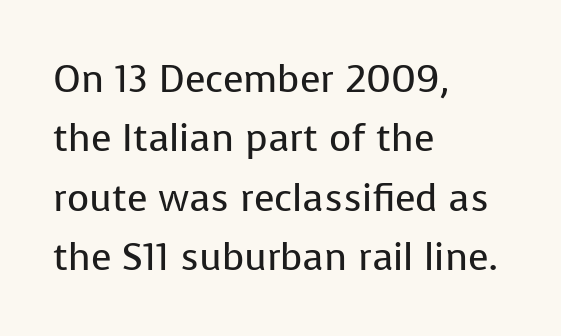
The image shows 38 px regular-weight sans-serif type, upright; set left-aligned, normal line spacing (1.56x), normal letter spacing, not underlined; low stroke contrast and a medium x-height.
